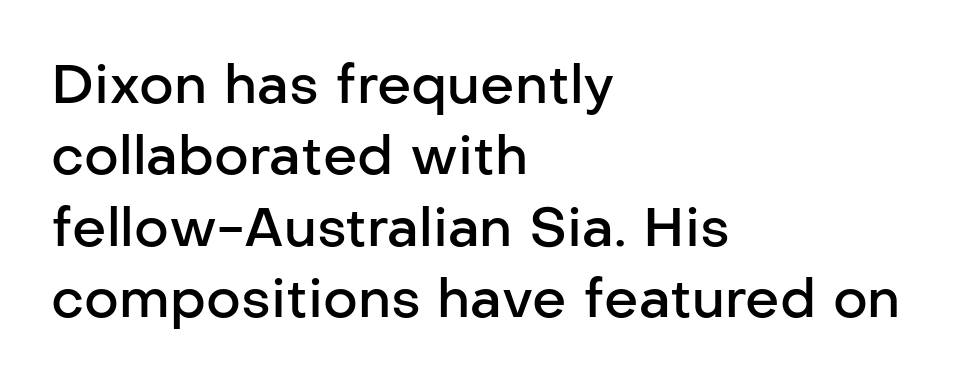
Q: Is the text bold? A: Semi-bold.
Q: Is the text italic (slanted)? A: No, it is upright.
Q: Is the typeface a serif or a sans-serif typeface? A: Sans-serif.
Q: Is the text underlined? A: No.
Q: How is the paragraph aligned? A: Left-aligned.
Q: Is the spacing between letters normal or unusually wide? A: Normal.
Q: Is the spacing between lines tight, normal or loose? A: Normal.
Q: Width (condensed, normal, or wide)? A: Normal.
Q: Stroke contrast? A: Low.
Q: x-height? A: Medium.
Q: Monospaced? A: No.
